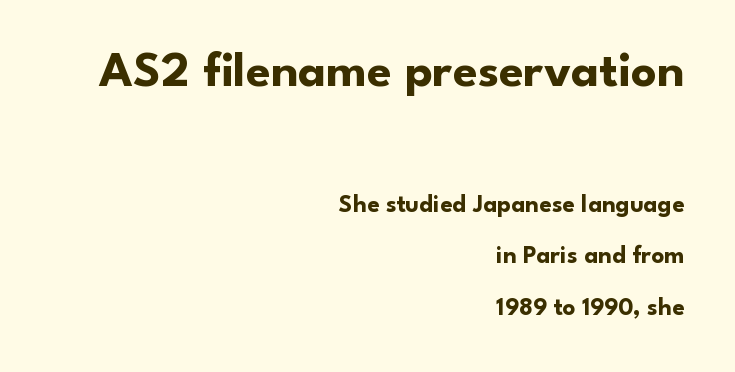
Q: Is the text bold? A: Yes.
Q: Is the text italic (slanted)? A: No, it is upright.
Q: Is the typeface a serif or a sans-serif typeface? A: Sans-serif.
Q: Is the text underlined? A: No.
Q: How is the paragraph aligned? A: Right-aligned.
Q: Is the spacing between letters normal or unusually wide? A: Normal.
Q: Is the spacing between lines tight, normal or loose? A: Loose.
Q: Which block of text is set in a larger size, the first (top) or the second (bottom)? A: The first (top) one.
Q: Width (condensed, normal, or wide)? A: Normal.
Q: Stroke contrast? A: Low.
Q: x-height? A: Small.
Q: Monospaced? A: No.
